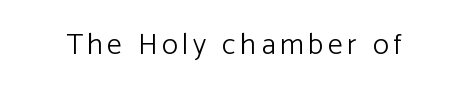
The image shows 30 px light sans-serif type, upright; set not underlined; low stroke contrast and a medium x-height.
